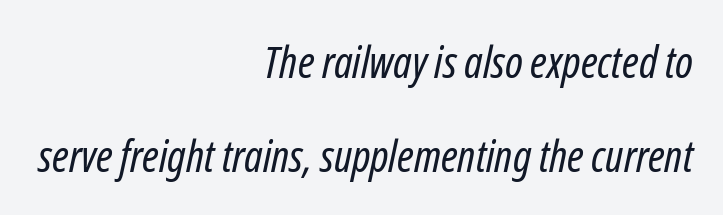
Q: Is the text bold? A: No.
Q: Is the text italic (slanted)? A: Yes, it leans right by about 12 degrees.
Q: Is the text underlined? A: No.
Q: How is the paragraph aligned? A: Right-aligned.
Q: Is the spacing between letters normal or unusually wide? A: Normal.
Q: Is the spacing between lines tight, normal or loose? A: Loose.
Q: Width (condensed, normal, or wide)? A: Condensed.
Q: Stroke contrast? A: Low.
Q: x-height? A: Medium.
Q: Monospaced? A: No.
